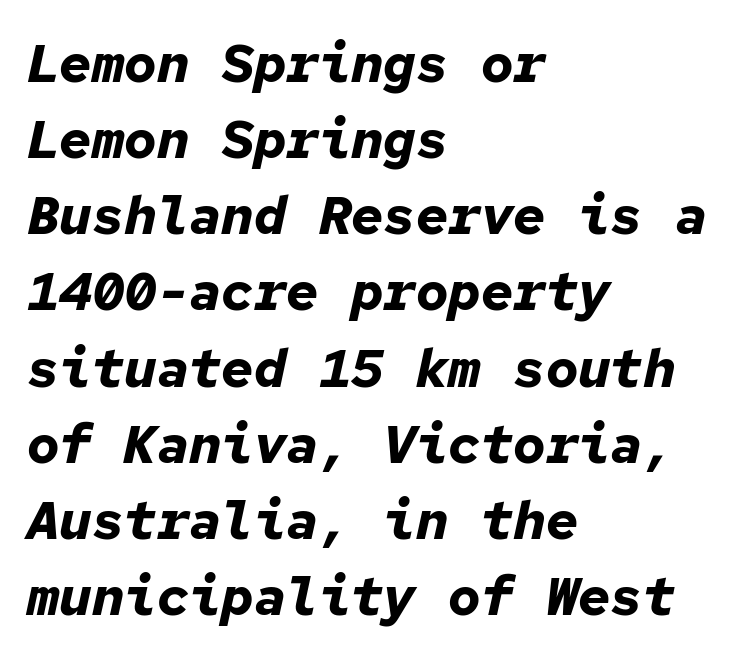
The image shows 54 px bold type, italic (leaning right), monospaced; set left-aligned, normal line spacing (1.41x), normal letter spacing, not underlined; low stroke contrast and a medium x-height.
